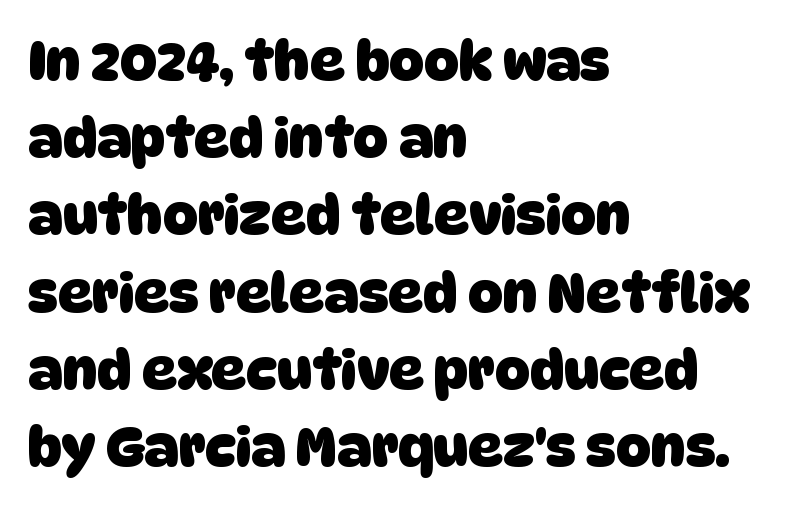
Q: Is the text bold? A: Yes.
Q: Is the typeface a serif or a sans-serif typeface? A: Sans-serif.
Q: Is the text underlined? A: No.
Q: How is the paragraph aligned? A: Left-aligned.
Q: Is the spacing between letters normal or unusually wide? A: Normal.
Q: Is the spacing between lines tight, normal or loose? A: Normal.
Q: Width (condensed, normal, or wide)? A: Normal.
Q: Stroke contrast? A: Low.
Q: x-height? A: Large.
Q: Monospaced? A: No.
